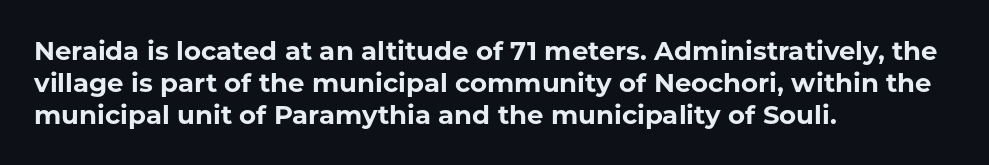
The image shows 26 px bold type, upright; set left-aligned, line spacing 1.23x, normal letter spacing, not underlined.
